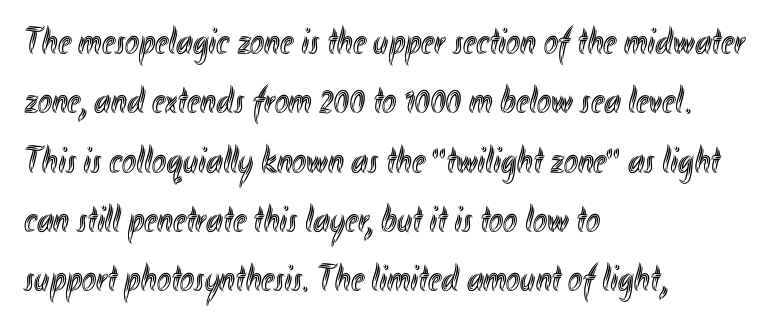
The vertical gap from one line to the next is medium. These lines stack with their left ends in a neat column. The specimen omits any rule beneath the text block's lines. Here the designer chose a conventional face with non-uniform glyph widths. Standard letterfit; no display-style spreading of the glyphs.
